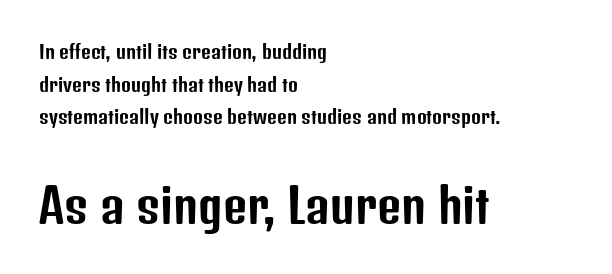
The letters advance in unequal steps, a hallmark of proportional type. Size contrast runs from small at the top to large at the bottom. Examine the stroke ends and you'll find no serifs. Letter spacing: default. Style check: upright. Has an underline been added? It has not.
